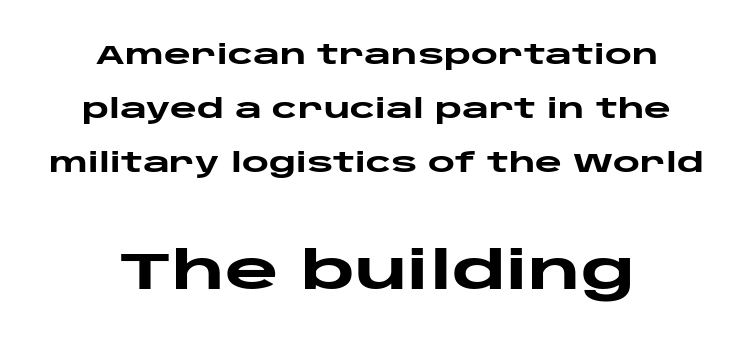
{"serif": "no", "italic": "no", "bold": "yes", "weight": "heavy", "width": "wide", "stroke_contrast": "low", "x_height": "large", "monospaced": "no", "underline": "no", "align": "center", "line_spacing": "loose", "line_spacing_ratio": 2.08, "letter_spacing": "normal", "letter_spacing_em": 0.0, "larger_block": "second", "size_ratio": 2.0, "glyph_px": 52}
